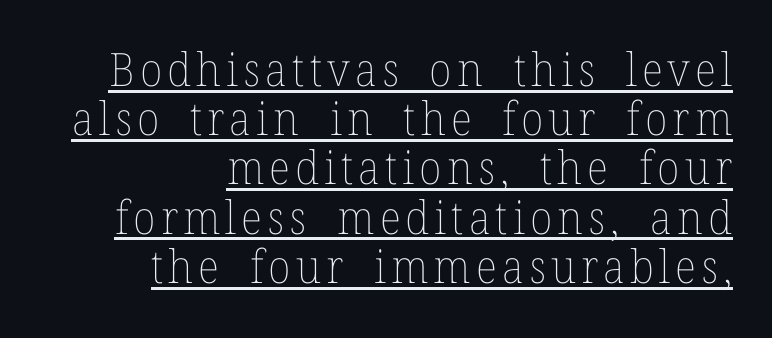
Q: Is the text bold? A: No.
Q: Is the text italic (slanted)? A: No, it is upright.
Q: Is the text underlined? A: Yes.
Q: How is the paragraph aligned? A: Right-aligned.
Q: Is the spacing between lines tight, normal or loose? A: Tight.
Q: Width (condensed, normal, or wide)? A: Normal.
Q: Stroke contrast? A: Low.
Q: x-height? A: Medium.
Q: Monospaced? A: No.
